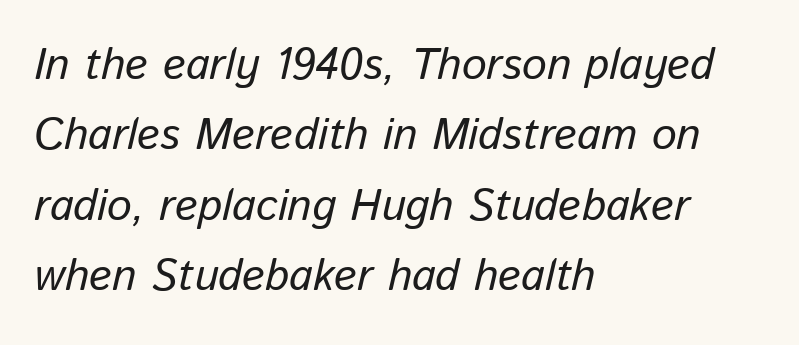
Spacing verdict: proportional, widths tailored to each character. Quick note: underline off. Every character sits at an angle, as italics do. One glance says typical: line gaps are just what's usual. In terms of letterspacing, this is plain default setting.
